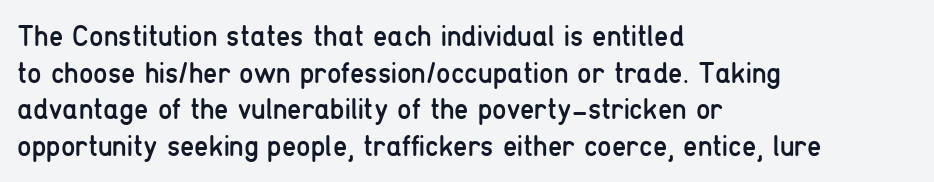
Q: Is the text bold? A: No.
Q: Is the text italic (slanted)? A: No, it is upright.
Q: Is the typeface a serif or a sans-serif typeface? A: Sans-serif.
Q: Is the text underlined? A: No.
Q: How is the paragraph aligned? A: Left-aligned.
Q: Is the spacing between letters normal or unusually wide? A: Normal.
Q: Is the spacing between lines tight, normal or loose? A: Normal.
Q: Width (condensed, normal, or wide)? A: Condensed.
Q: Stroke contrast? A: Low.
Q: x-height? A: Medium.
Q: Monospaced? A: No.
